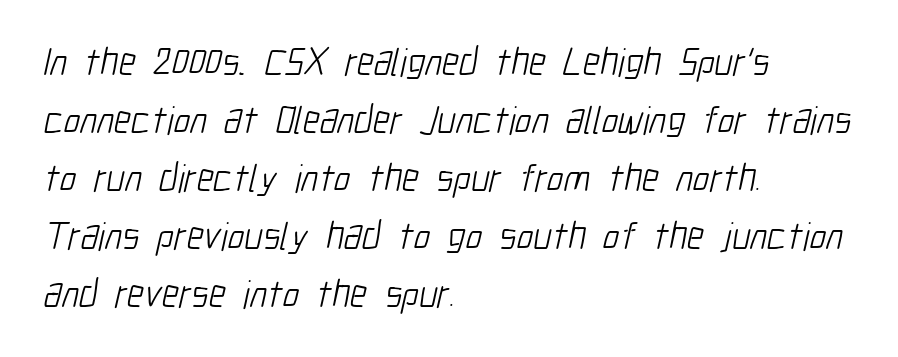
{"serif": "no", "bold": "no", "weight": "light", "width": "condensed", "stroke_contrast": "low", "x_height": "medium", "monospaced": "no", "underline": "no", "align": "left", "line_spacing": "normal", "line_spacing_ratio": 1.49, "letter_spacing": "normal", "letter_spacing_em": 0.0, "glyph_px": 39}
